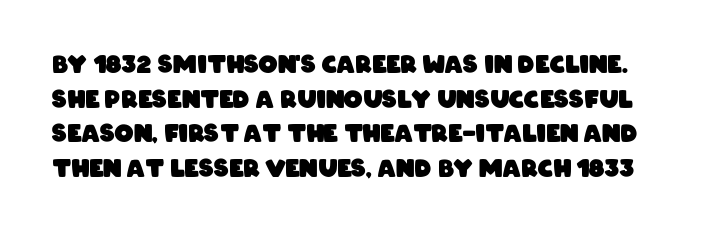
Q: Is the text bold? A: Yes.
Q: Is the text underlined? A: No.
Q: Is the spacing between letters normal or unusually wide? A: Normal.
Q: Is the spacing between lines tight, normal or loose? A: Normal.
